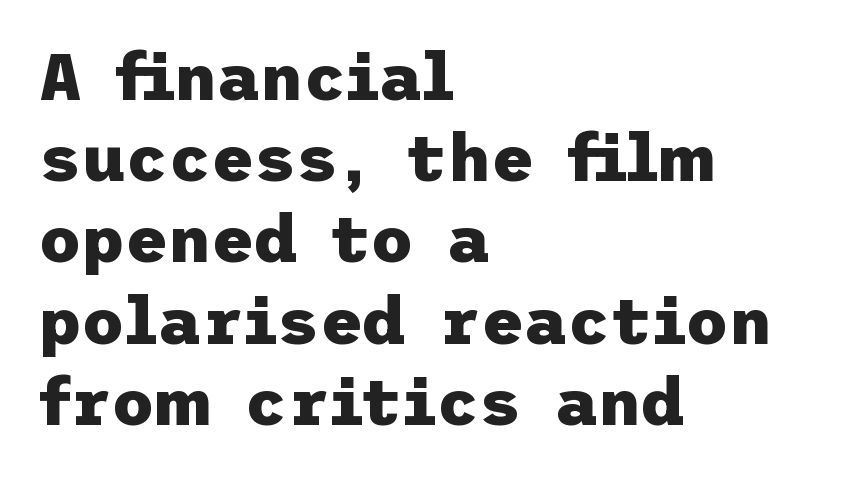
{"serif": "no", "italic": "no", "bold": "yes", "weight": "heavy", "width": "normal", "stroke_contrast": "low", "x_height": "medium", "underline": "no", "align": "left", "line_spacing_ratio": 1.23, "letter_spacing": "normal", "letter_spacing_em": 0.0, "glyph_px": 66}
